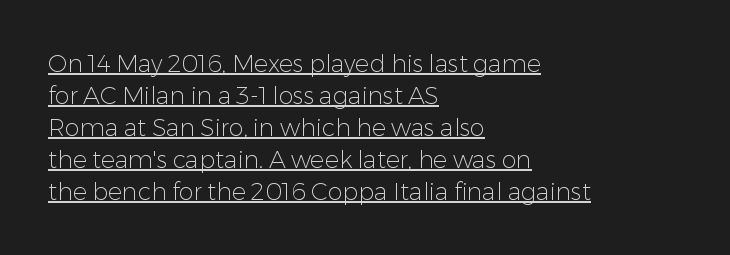
Q: Is the text bold? A: No.
Q: Is the text italic (slanted)? A: No, it is upright.
Q: Is the text underlined? A: Yes.
Q: How is the paragraph aligned? A: Left-aligned.
Q: Is the spacing between letters normal or unusually wide? A: Normal.
Q: Is the spacing between lines tight, normal or loose? A: Normal.
